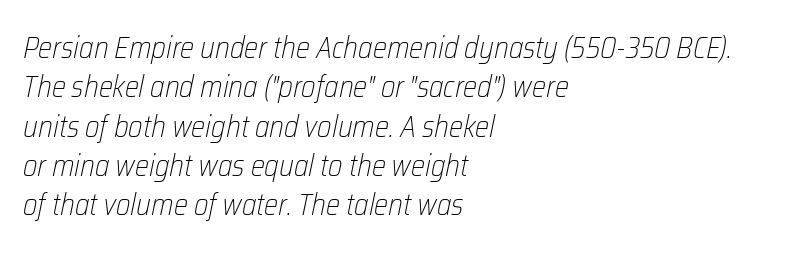
Q: Is the text bold? A: No.
Q: Is the text italic (slanted)? A: Yes, it leans right by about 12 degrees.
Q: Is the text underlined? A: No.
Q: How is the paragraph aligned? A: Left-aligned.
Q: Is the spacing between letters normal or unusually wide? A: Normal.
Q: Is the spacing between lines tight, normal or loose? A: Normal.
Q: Width (condensed, normal, or wide)? A: Condensed.
Q: Stroke contrast? A: Low.
Q: x-height? A: Medium.
Q: Monospaced? A: No.
